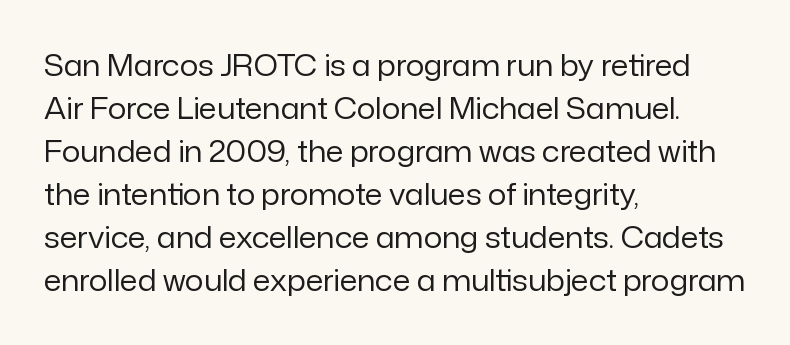
Q: Is the text bold? A: No.
Q: Is the text italic (slanted)? A: No, it is upright.
Q: Is the typeface a serif or a sans-serif typeface? A: Sans-serif.
Q: Is the text underlined? A: No.
Q: How is the paragraph aligned? A: Left-aligned.
Q: Is the spacing between letters normal or unusually wide? A: Normal.
Q: Is the spacing between lines tight, normal or loose? A: Normal.
Q: Width (condensed, normal, or wide)? A: Normal.
Q: Stroke contrast? A: Low.
Q: x-height? A: Medium.
Q: Monospaced? A: No.
